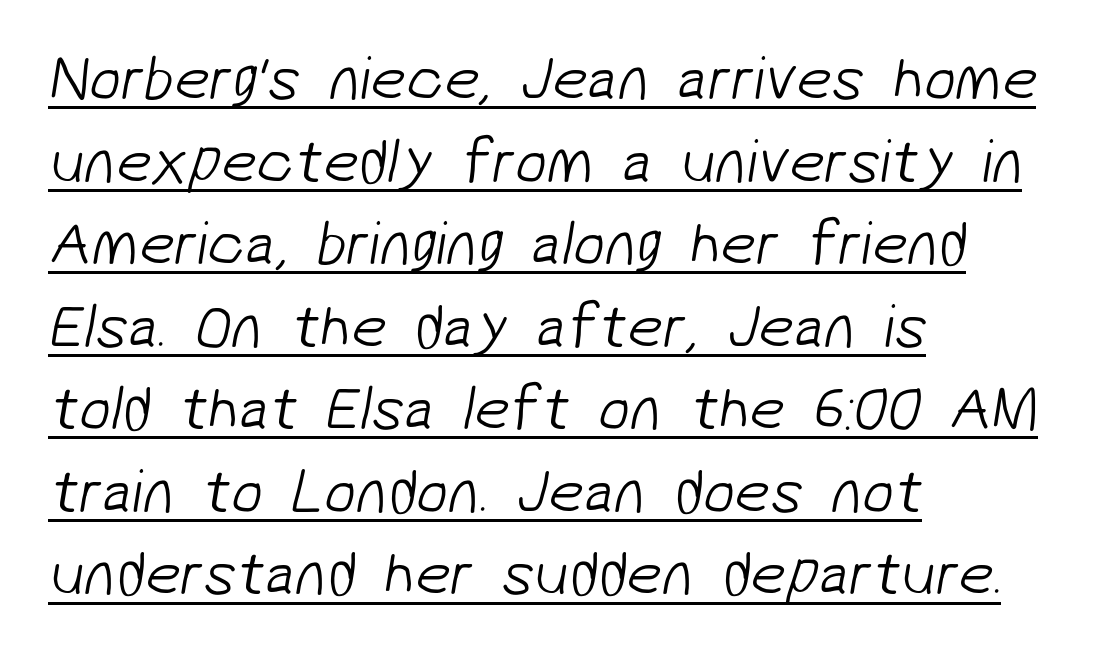
Q: Is the text bold? A: No.
Q: Is the typeface a serif or a sans-serif typeface? A: Sans-serif.
Q: Is the text underlined? A: Yes.
Q: How is the paragraph aligned? A: Left-aligned.
Q: Is the spacing between letters normal or unusually wide? A: Normal.
Q: Is the spacing between lines tight, normal or loose? A: Normal.
Q: Width (condensed, normal, or wide)? A: Normal.
Q: Stroke contrast? A: Low.
Q: x-height? A: Medium.
Q: Monospaced? A: No.
